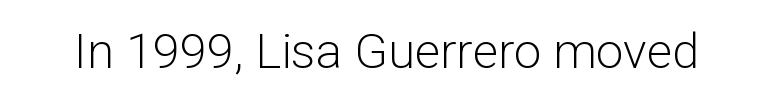
Ink coverage per letter is moderate at most. The glyphs are unaccompanied by any horizontal stroke below them. This is the regular roman posture of the typeface. Letter spacing: default.
